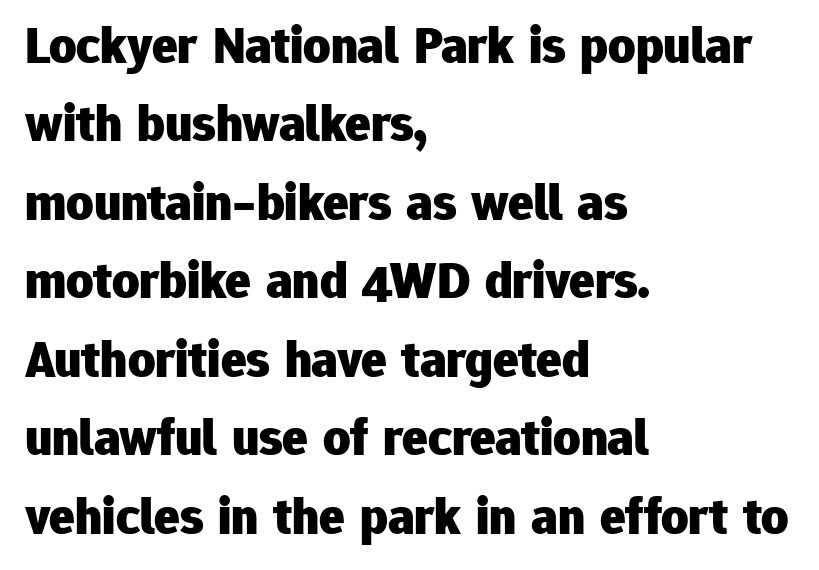
Q: Is the text bold? A: Yes.
Q: Is the text italic (slanted)? A: No, it is upright.
Q: Is the typeface a serif or a sans-serif typeface? A: Sans-serif.
Q: Is the text underlined? A: No.
Q: How is the paragraph aligned? A: Left-aligned.
Q: Is the spacing between letters normal or unusually wide? A: Normal.
Q: Is the spacing between lines tight, normal or loose? A: Normal.
Q: Width (condensed, normal, or wide)? A: Normal.
Q: Stroke contrast? A: Low.
Q: x-height? A: Medium.
Q: Monospaced? A: No.
